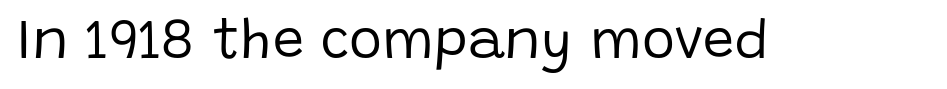
Every character sits straight up, as roman type does. The rendering uses natural spacing where letterforms have individual widths. Descender tails drop into unmarked territory. No extra ink here — the face is not bold.
